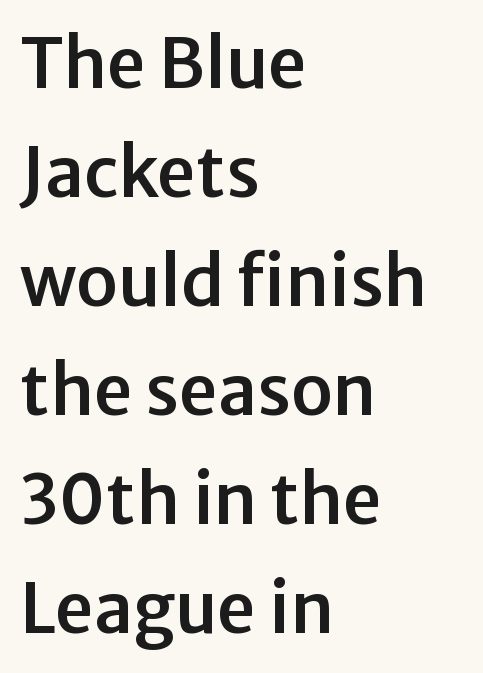
The image shows 69 px sans-serif type, upright; set left-aligned, normal line spacing (1.58x), normal letter spacing, not underlined; low stroke contrast and a medium x-height.
